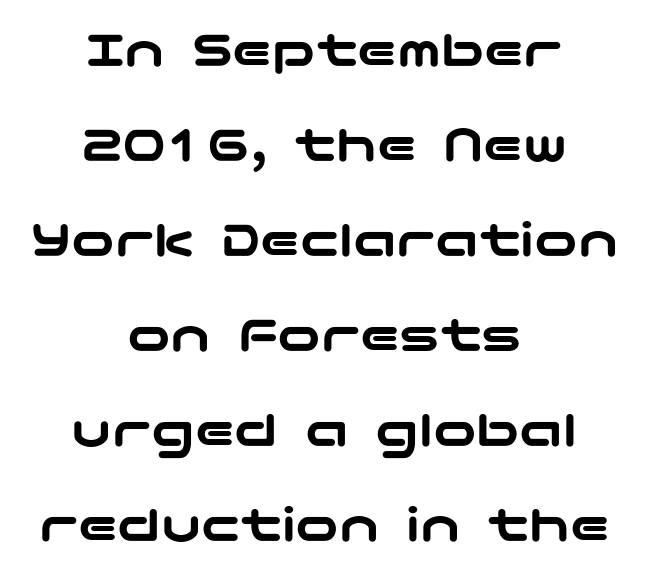
The image shows 54 px wide sans-serif type, upright; set centered, line spacing 1.76x, normal letter spacing, not underlined; low stroke contrast and a medium x-height.
